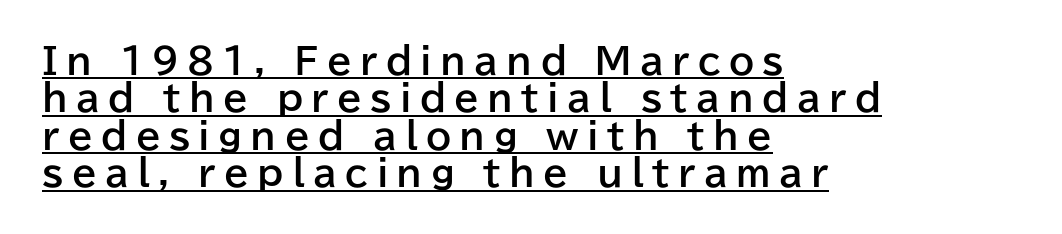
The image shows 36 px bold sans-serif type, upright; set left-aligned, tight line spacing (1.04x), unusually wide letter spacing (+0.23 em), underlined; low stroke contrast and a medium x-height.
